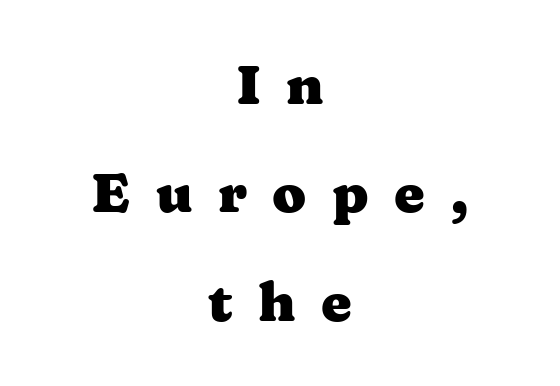
You could only call the tracking loose — the letters float apart. Posture: upright roman. Horizontal bands of white between lines are thick stripes. The font is running at its bold setting. You can tell from the footed stems that serif type was used.
